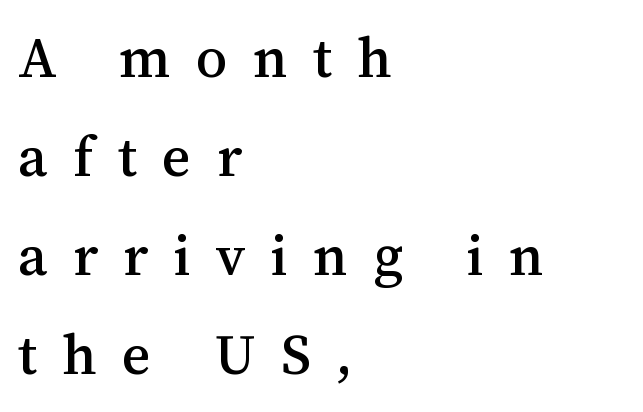
Q: Is the text italic (slanted)? A: No, it is upright.
Q: Is the typeface a serif or a sans-serif typeface? A: Serif.
Q: Is the text underlined? A: No.
Q: How is the paragraph aligned? A: Left-aligned.
Q: Is the spacing between letters normal or unusually wide? A: Unusually wide.
Q: Width (condensed, normal, or wide)? A: Normal.
Q: Stroke contrast? A: Medium.
Q: x-height? A: Medium.
Q: Monospaced? A: No.
